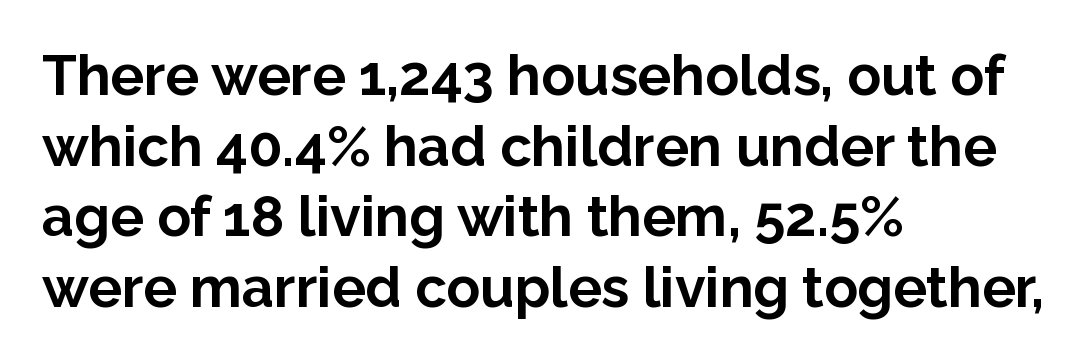
The image shows 56 px bold sans-serif type, upright; set left-aligned, normal line spacing (1.26x), normal letter spacing, not underlined; low stroke contrast and a medium x-height.
